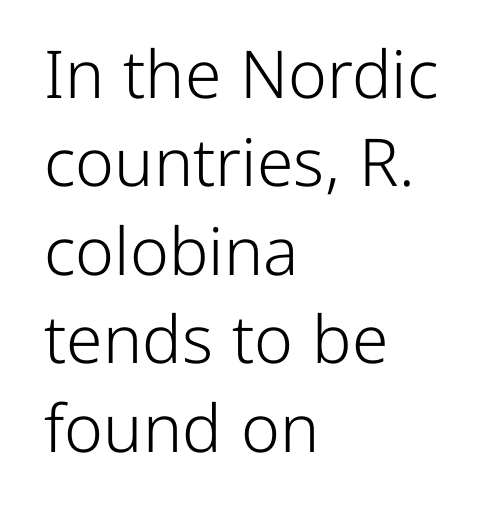
Q: Is the text bold? A: No.
Q: Is the text italic (slanted)? A: No, it is upright.
Q: Is the typeface a serif or a sans-serif typeface? A: Sans-serif.
Q: Is the text underlined? A: No.
Q: How is the paragraph aligned? A: Left-aligned.
Q: Is the spacing between letters normal or unusually wide? A: Normal.
Q: Is the spacing between lines tight, normal or loose? A: Normal.
Q: Width (condensed, normal, or wide)? A: Normal.
Q: Stroke contrast? A: Low.
Q: x-height? A: Medium.
Q: Monospaced? A: No.
